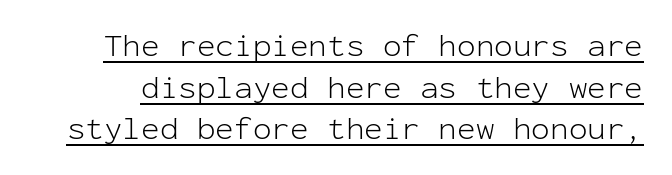
{"serif": "no", "italic": "no", "bold": "no", "weight": "light", "width": "normal", "stroke_contrast": "low", "x_height": "medium", "monospaced": "yes", "underline": "yes", "line_spacing": "normal", "line_spacing_ratio": 1.34, "letter_spacing": "normal", "letter_spacing_em": 0.0, "glyph_px": 31}
